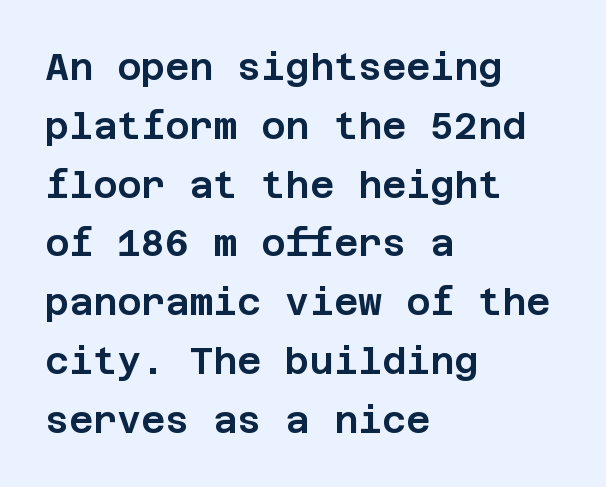
Font category for this specimen: sans-serif. No word sits above an underline. Designer's note — italics off, roman on. The typesetter chose a ragged-right arrangement here. Quick note: interline space is typical.
